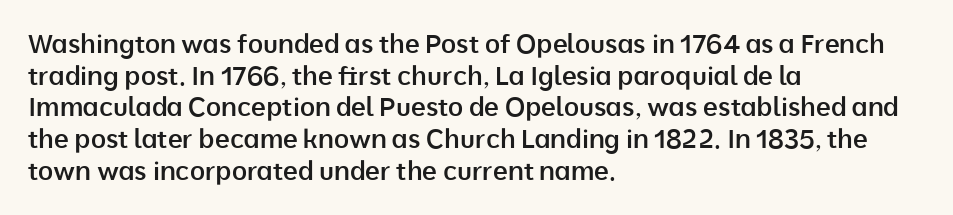
{"italic": "no", "bold": "semi", "underline": "no", "align": "left", "line_spacing_ratio": 1.22, "letter_spacing": "normal", "letter_spacing_em": 0.0, "glyph_px": 26}
